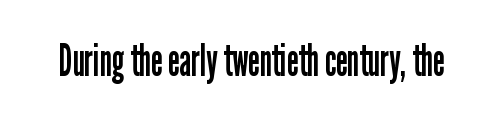
The image shows 44 px regular-weight, condensed sans-serif type, upright; set normal letter spacing, not underlined; low stroke contrast and a medium x-height.
